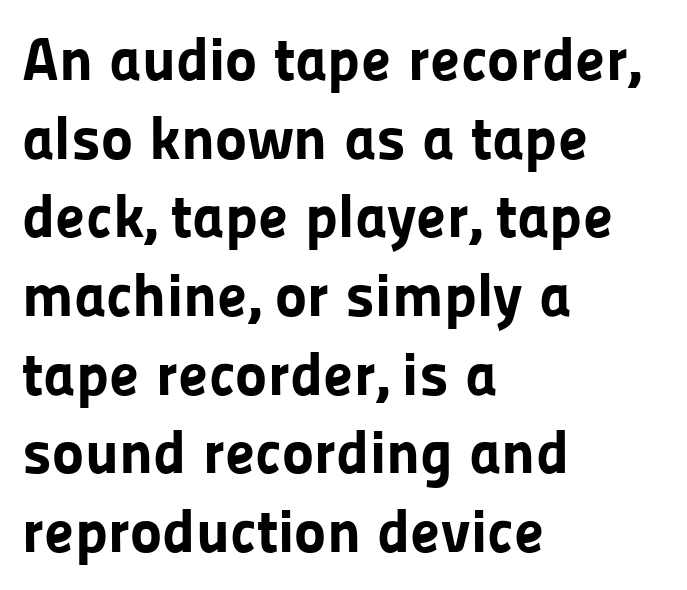
{"serif": "no", "italic": "no", "bold": "yes", "weight": "bold", "width": "normal", "stroke_contrast": "low", "x_height": "medium", "monospaced": "no", "underline": "no", "align": "left", "line_spacing": "normal", "line_spacing_ratio": 1.29, "letter_spacing": "normal", "letter_spacing_em": 0.0, "glyph_px": 61}
